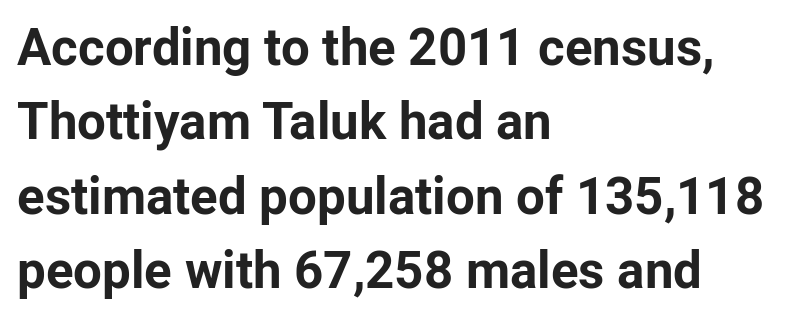
The image shows 51 px bold sans-serif type, upright; set left-aligned, normal line spacing (1.46x), normal letter spacing, not underlined; low stroke contrast and a medium x-height.
